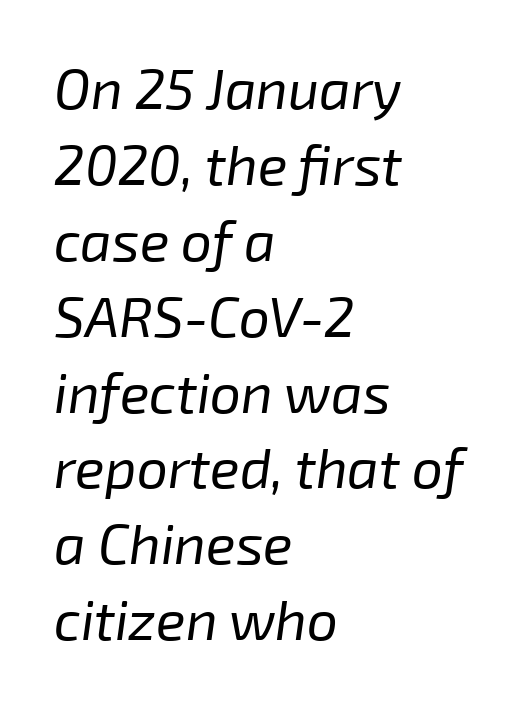
These lines are rendered in a variable-pitch font. Successive baselines arrive at the customary interval. Honestly, the letter spacing is just normal — you wouldn't notice it. Glance below the letters and you will spot only blank space. The passage shown is not bold in any degree. Is the type slanted? Yes — the strokes lean at a clear angle.
